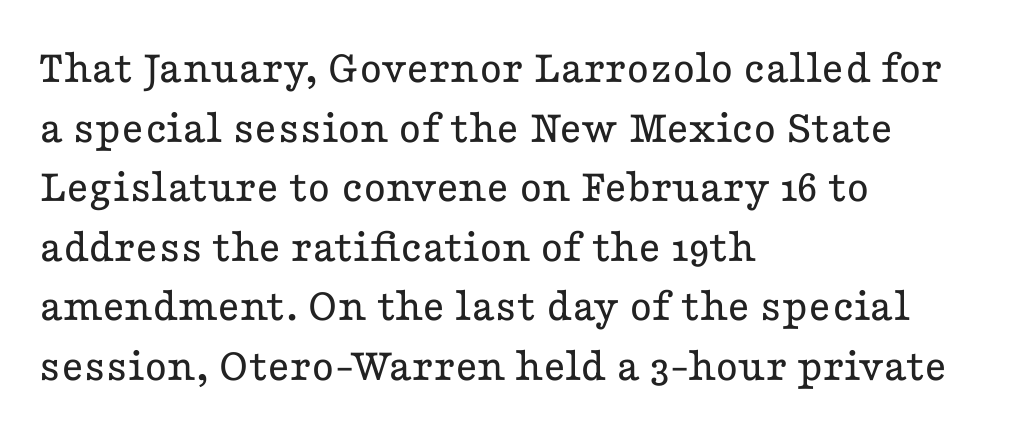
The image shows 48 px regular-weight, wide serif type, upright; set left-aligned, line spacing 1.24x, normal letter spacing, not underlined; low stroke contrast and a medium x-height.
